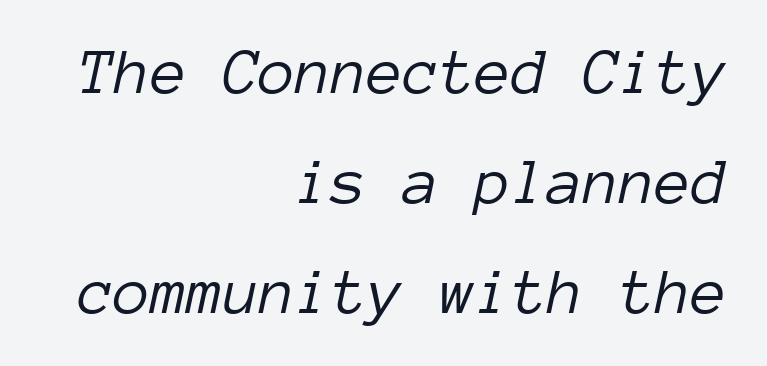
The image shows 66 px light type, italic (leaning right), monospaced; set right-aligned, normal line spacing (1.67x), normal letter spacing, not underlined; low stroke contrast and a medium x-height.
